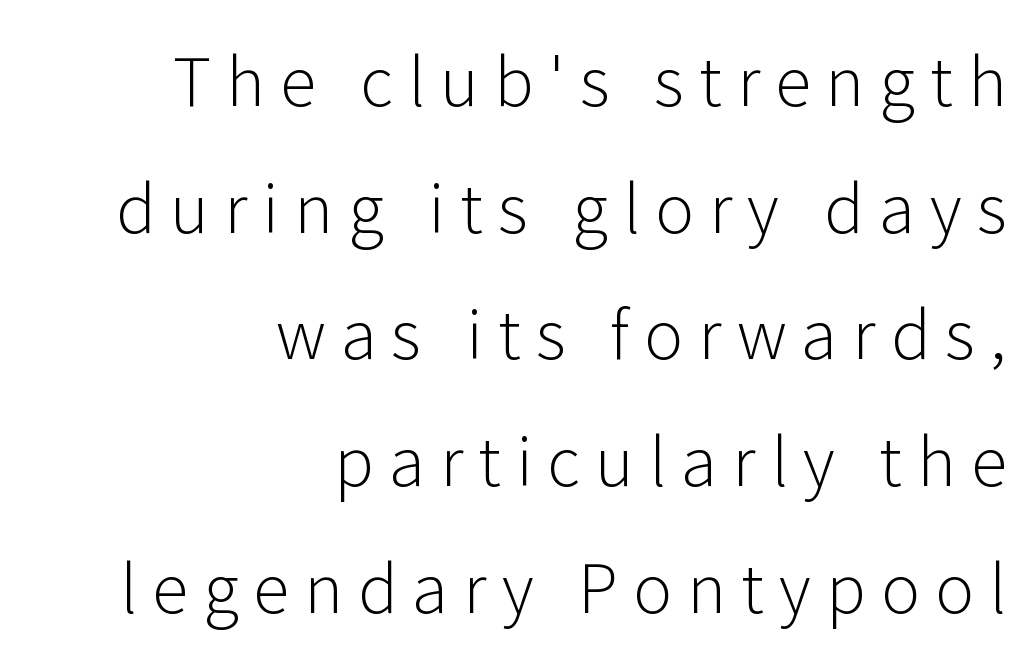
The specimen omits any rule beneath the text block's lines. The font sits on the lighter half of the weight spectrum, regular included. Characters remain perfectly vertical along every line. Check where the strokes stop: nothing finishes them off — pure sans. Baseline-to-baseline distance is far greater than the letter height.
